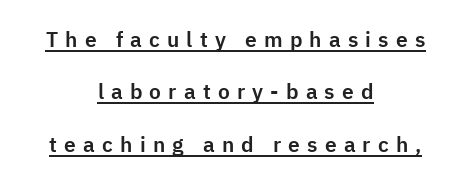
The image shows 21 px text type, upright; set centered, loose line spacing (2.5x), unusually wide letter spacing (+0.34 em), underlined.
